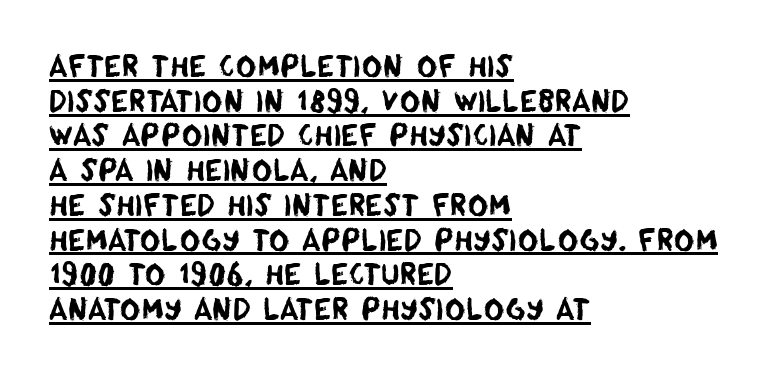
The paragraph has a hard left edge and a soft right edge. Typographically, this falls in the sans-serif category. Proportional: the letters do not fall into vertical columns. Default kerning and tracking; the words read as compact shapes. A typographer would call this underscored text.
